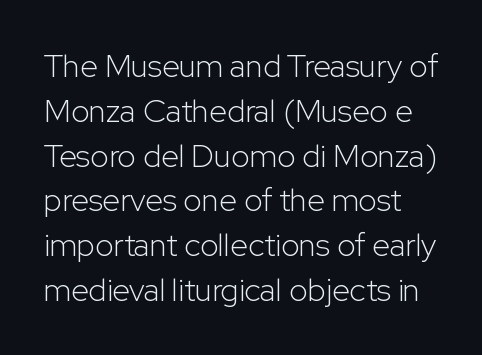
Q: Is the text bold? A: No.
Q: Is the text italic (slanted)? A: No, it is upright.
Q: Is the typeface a serif or a sans-serif typeface? A: Sans-serif.
Q: Is the text underlined? A: No.
Q: Is the spacing between letters normal or unusually wide? A: Normal.
Q: Is the spacing between lines tight, normal or loose? A: Normal.
Q: Width (condensed, normal, or wide)? A: Normal.
Q: Stroke contrast? A: Low.
Q: x-height? A: Medium.
Q: Monospaced? A: No.
